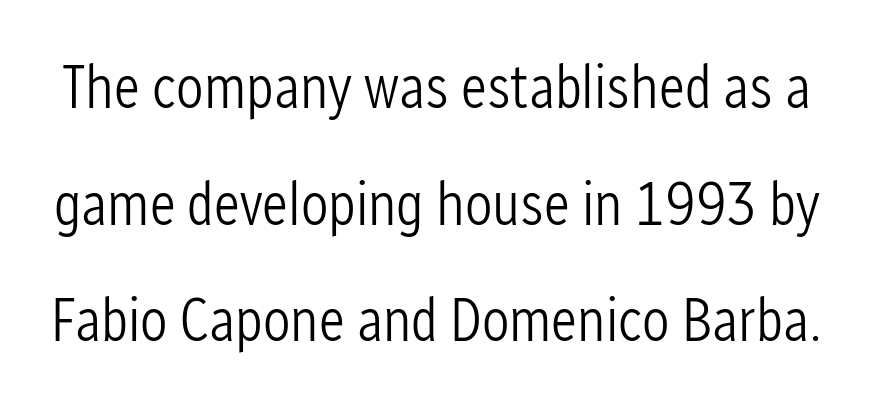
Q: Is the text bold? A: No.
Q: Is the text italic (slanted)? A: No, it is upright.
Q: Is the typeface a serif or a sans-serif typeface? A: Sans-serif.
Q: Is the text underlined? A: No.
Q: Is the spacing between letters normal or unusually wide? A: Normal.
Q: Is the spacing between lines tight, normal or loose? A: Loose.
Q: Width (condensed, normal, or wide)? A: Condensed.
Q: Stroke contrast? A: Low.
Q: x-height? A: Medium.
Q: Monospaced? A: No.
